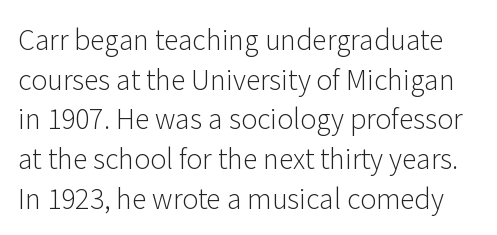
{"italic": "no", "bold": "no", "underline": "no", "line_spacing": "normal", "line_spacing_ratio": 1.47, "letter_spacing": "normal", "letter_spacing_em": 0.0, "glyph_px": 27}
